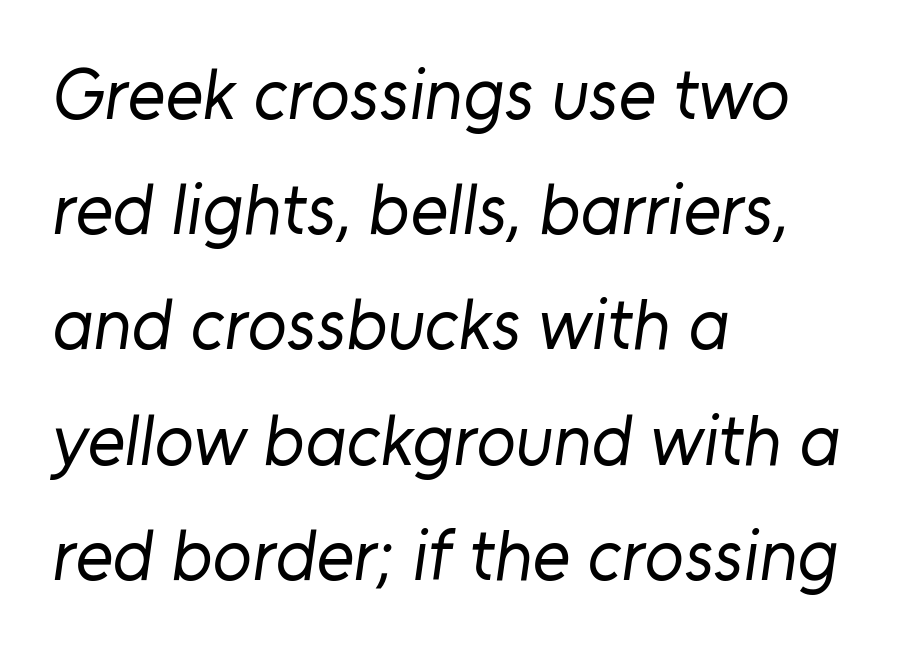
{"serif": "no", "bold": "no", "weight": "regular", "width": "normal", "stroke_contrast": "low", "x_height": "medium", "monospaced": "no", "underline": "no", "align": "left", "line_spacing": "normal", "line_spacing_ratio": 1.6, "letter_spacing": "normal", "letter_spacing_em": 0.0, "glyph_px": 72}
